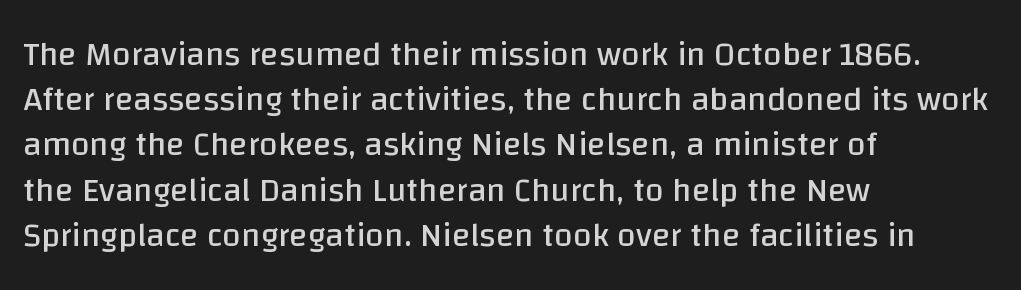
The image shows 34 px regular-weight sans-serif type, upright; set left-aligned, normal line spacing (1.33x), normal letter spacing, not underlined; low stroke contrast and a large x-height.
